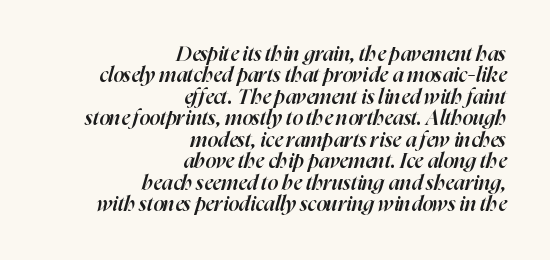
The image shows 21 px text type, italic (leaning right); set right-aligned, tight line spacing (1.02x), normal letter spacing, not underlined.
